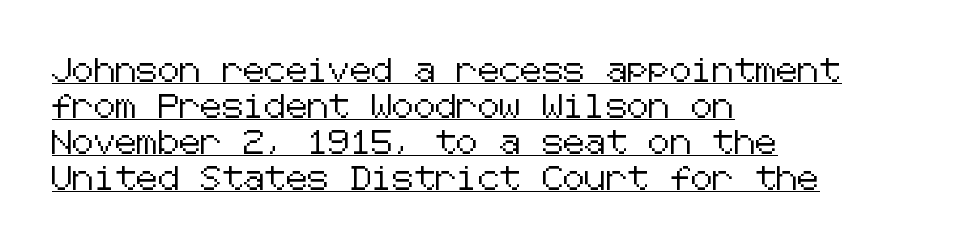
{"italic": "no", "underline": "yes", "align": "left", "line_spacing": "normal", "line_spacing_ratio": 1.5, "letter_spacing": "normal", "letter_spacing_em": 0.0, "glyph_px": 24}
